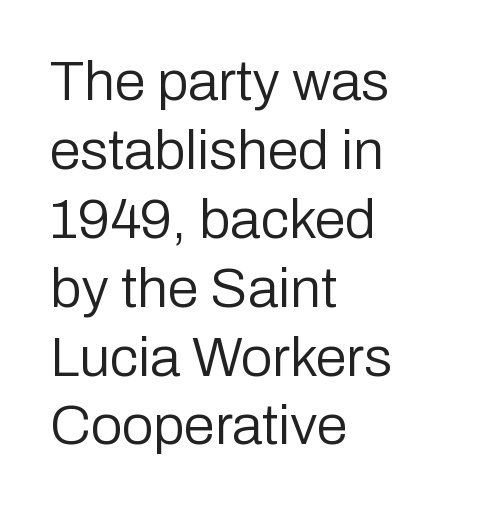
The image shows 56 px regular-weight sans-serif type, upright; set left-aligned, line spacing 1.23x, normal letter spacing, not underlined; low stroke contrast and a medium x-height.
